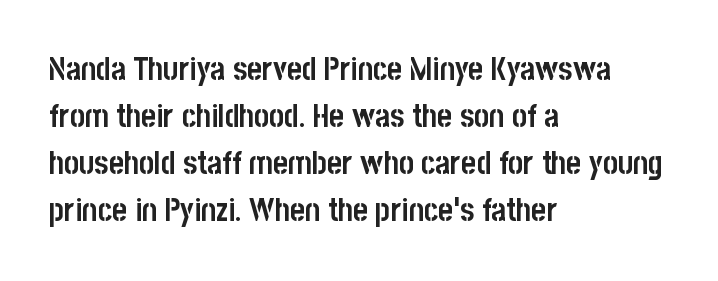
The image shows 32 px semibold, condensed sans-serif type, upright; set left-aligned, normal line spacing (1.47x), normal letter spacing, not underlined; low stroke contrast and a large x-height.
